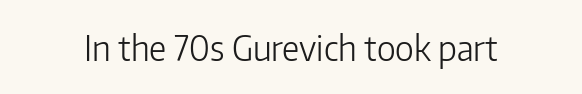
Letters have the restrained weight of plain body copy at most. This sample uses an upright cut, with every glyph sitting square on the baseline. Default kerning and tracking; the words read as compact shapes. The gap between lines stays unmarked.
